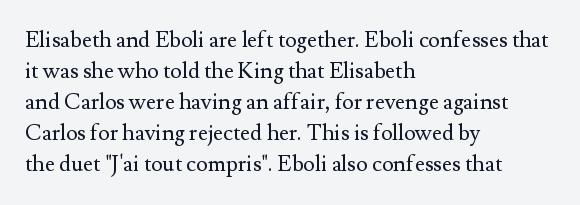
The image shows 22 px text type, upright; set left-aligned, normal line spacing (1.41x), normal letter spacing, not underlined.
